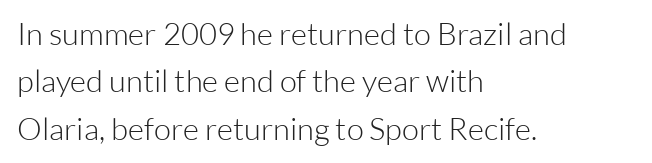
{"serif": "no", "italic": "no", "bold": "no", "weight": "light", "width": "normal", "stroke_contrast": "low", "x_height": "medium", "monospaced": "no", "underline": "no", "align": "left", "line_spacing": "normal", "line_spacing_ratio": 1.53, "letter_spacing": "normal", "letter_spacing_em": 0.0, "glyph_px": 31}
